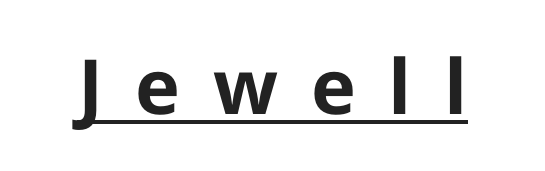
You can tell from the bare stems that sans-serif type was used. Notice how the stems are strictly vertical — no italics here. I'd describe the lettering as bold — thick and assertive. Honestly, the underline is the first thing you notice here.
